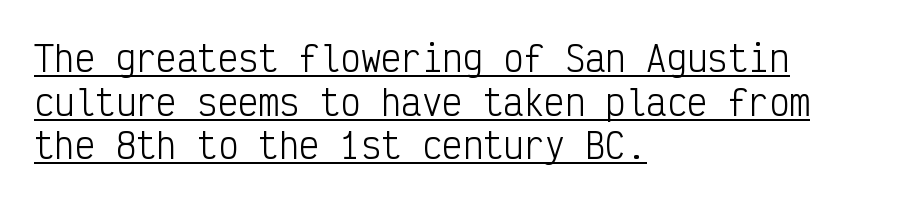
The passage shown is not bold in any degree. Looks like terminal output: every glyph gets an equal slot. The text block is weighted toward the left margin, trailing off unevenly rightward. Decoration check: the copy is underlined. Characters follow at the spacing the type designer built in.
